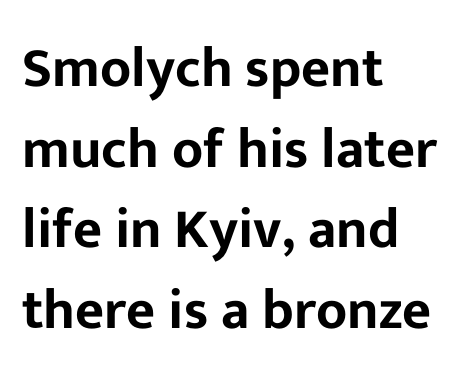
{"serif": "no", "italic": "no", "width": "normal", "stroke_contrast": "low", "x_height": "medium", "monospaced": "no", "underline": "no", "align": "left", "line_spacing": "normal", "line_spacing_ratio": 1.44, "letter_spacing": "normal", "letter_spacing_em": 0.0, "glyph_px": 56}
